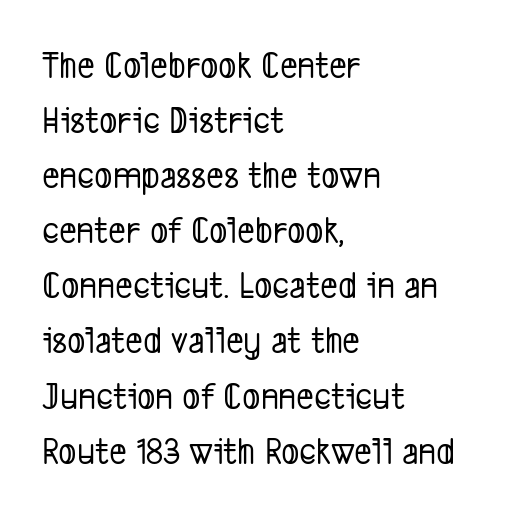
The space directly below the letters is spotless. The text block is weighted toward the left margin, trailing off unevenly rightward. You can tell from the bare stems that sans-serif type was used. Default kerning and tracking; the words read as compact shapes. Regarding leading, the lines here are spaced in the standard way.
